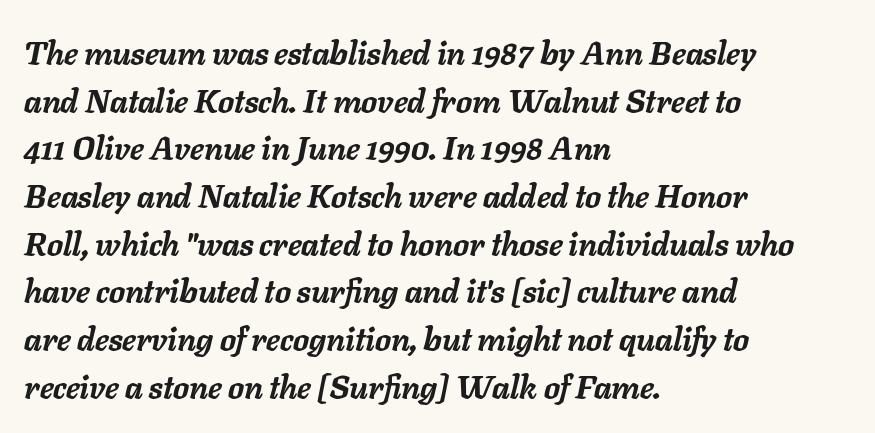
A bare baseline throughout the passage. Observe the ordinary spacing: letters are neighbours, not strangers. This block has exactly the height ordinary leading produces. Here the designer chose a conventional face with non-uniform glyph widths. The rendering anchors every line to the left-hand side.
